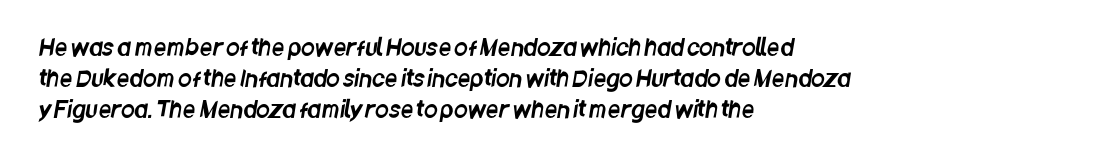
Letters rest on an invisible, unmarked baseline. How would I describe the line gaps? Plain and ordinary. Each word holds together tightly as a unit, with standard inter-letter gaps. These lines stack with their left ends in a neat column.
